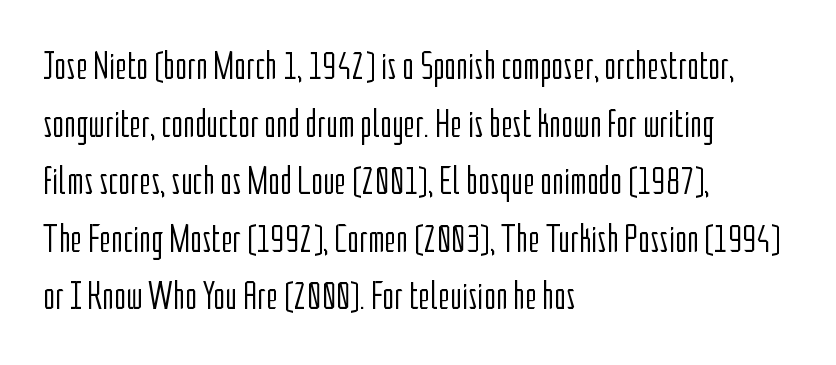
Short and long lines alike share a common starting point at left. One glance says typical: line gaps are just what's usual. Glance below the letters and you will spot only blank space. Posture: vertical. Varying glyph widths throughout — classic text-font behaviour.
